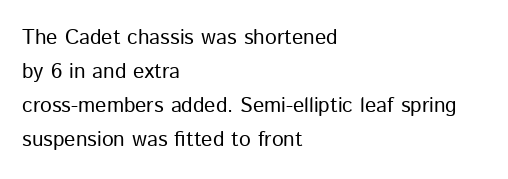
Q: Is the text bold? A: No.
Q: Is the text italic (slanted)? A: No, it is upright.
Q: Is the text underlined? A: No.
Q: How is the paragraph aligned? A: Left-aligned.
Q: Is the spacing between letters normal or unusually wide? A: Normal.
Q: Is the spacing between lines tight, normal or loose? A: Normal.
